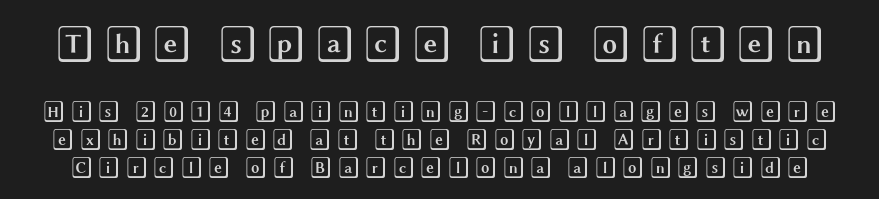
Q: Is the text italic (slanted)? A: No, it is upright.
Q: Is the text underlined? A: No.
Q: Is the spacing between letters normal or unusually wide? A: Unusually wide.
Q: Is the spacing between lines tight, normal or loose? A: Normal.
Q: Which block of text is set in a larger size, the first (top) or the second (bottom)? A: The first (top) one.
Q: Width (condensed, normal, or wide)? A: Wide.
Q: x-height? A: Large.
